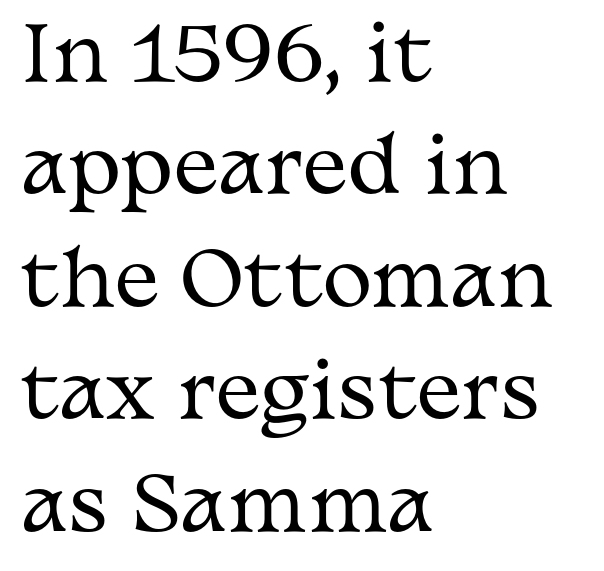
The image shows 75 px regular-weight, wide serif type, upright; set left-aligned, normal line spacing (1.5x), normal letter spacing, not underlined; medium stroke contrast and a medium x-height.
